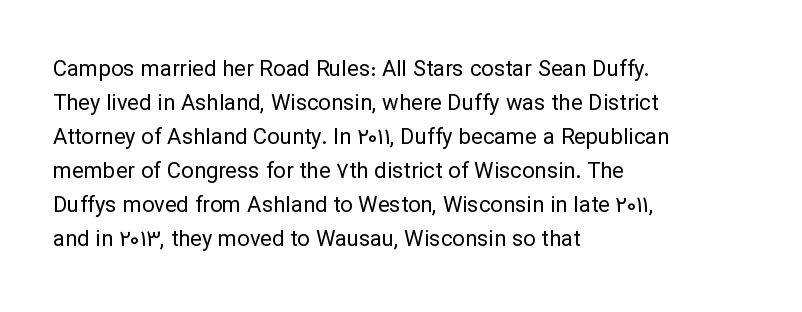
Caption: multi-line text, flush left, ragged right. Rendered with straight, roman letterforms. Beneath every word, the page is bare. Weight: not bold — regular or lighter. Nobody touched the tracking dial on this one. Vertically, the passage feels balanced, rows spaced as you'd expect.
